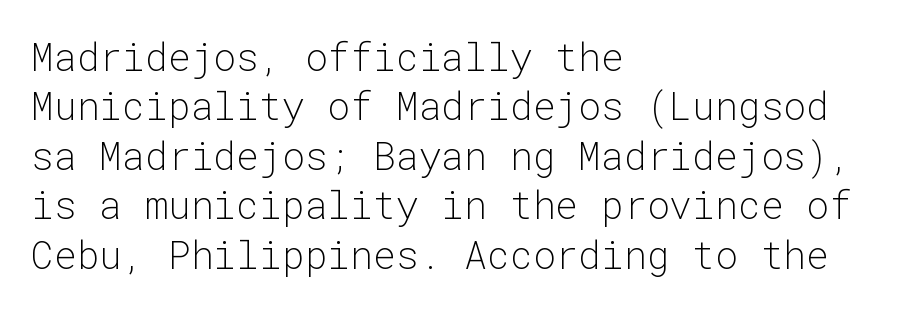
Q: Is the text bold? A: No.
Q: Is the text italic (slanted)? A: No, it is upright.
Q: Is the typeface a serif or a sans-serif typeface? A: Sans-serif.
Q: Is the text underlined? A: No.
Q: How is the paragraph aligned? A: Left-aligned.
Q: Is the spacing between letters normal or unusually wide? A: Normal.
Q: Is the spacing between lines tight, normal or loose? A: Normal.
Q: Width (condensed, normal, or wide)? A: Normal.
Q: Stroke contrast? A: Low.
Q: x-height? A: Medium.
Q: Monospaced? A: Yes.
